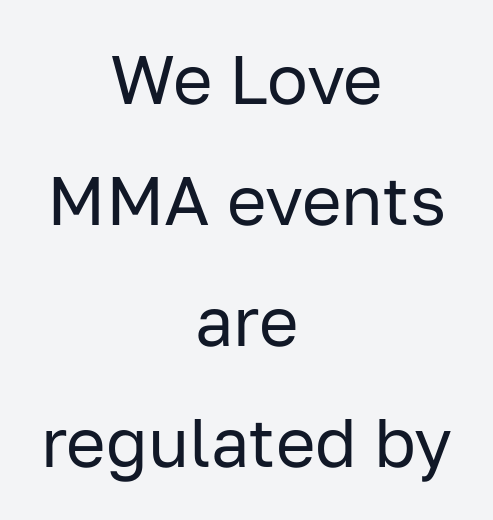
{"serif": "no", "italic": "no", "bold": "no", "weight": "regular", "width": "normal", "stroke_contrast": "low", "x_height": "medium", "monospaced": "no", "underline": "no", "align": "center", "line_spacing_ratio": 1.78, "letter_spacing": "normal", "letter_spacing_em": 0.0, "glyph_px": 68}
